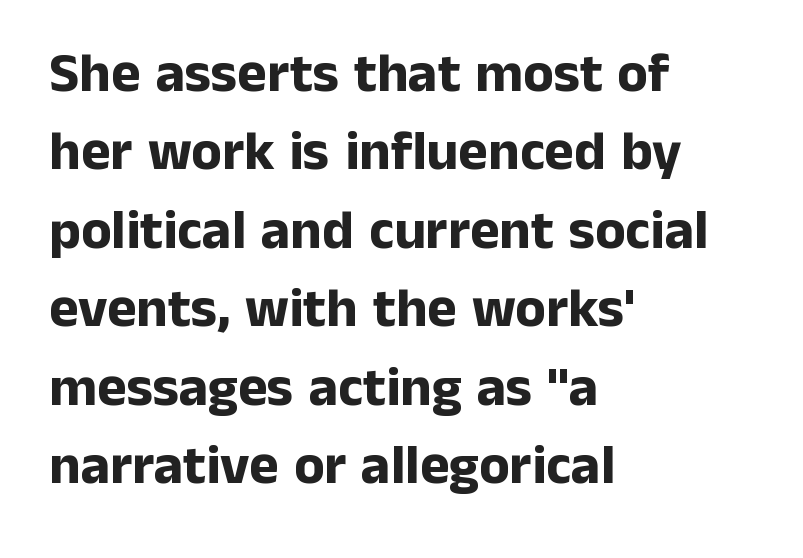
I'd call this a sans setting — the letters go barefoot. Casual observation: everything's shoved over to the left. Italic? Not at all — the glyphs are vertical. Line spacing here is normal. Each word holds together tightly as a unit, with standard inter-letter gaps.
